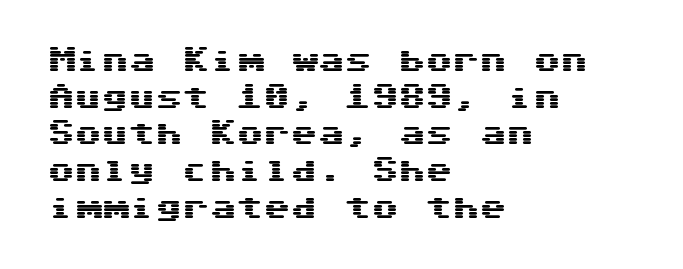
{"italic": "no", "underline": "no", "align": "left", "line_spacing": "normal", "line_spacing_ratio": 1.36, "letter_spacing": "normal", "letter_spacing_em": 0.0, "glyph_px": 27}
